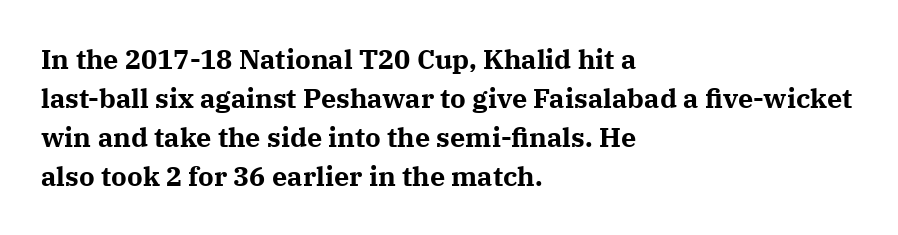
The image shows 27 px bold type, upright; set left-aligned, normal line spacing (1.44x), normal letter spacing, not underlined.
